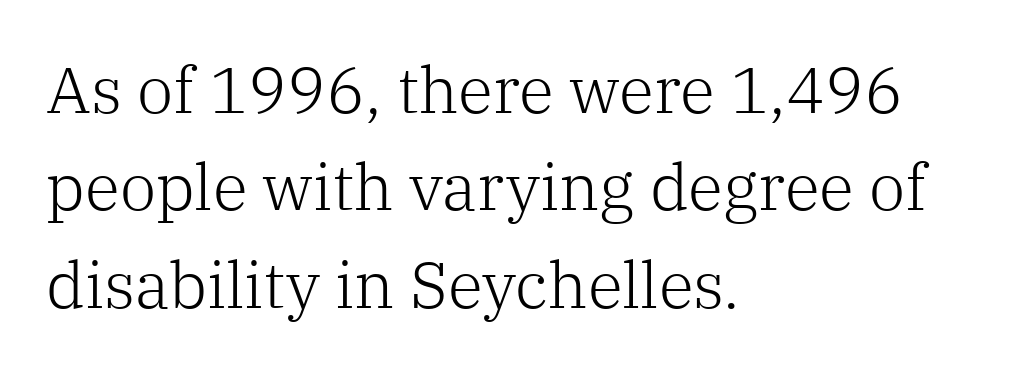
Is this a fixed-width face? No — the glyphs have proportional, varying widths. The cut favours lightness, reaching ordinary text weight at its darkest. The ragged edge is on the right, which tells us the setting is flush left. I'd call this a serif setting — the letters wear small feet. Vertical strokes here are truly vertical. The zone under the glyphs is completely vacant.
